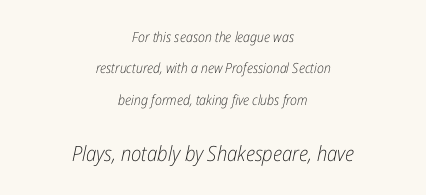
Character size in the trailing block exceeds that of the leading block. The zone under the glyphs is completely vacant. Leftover space on each line is divided equally before and after the words. You could call the tracking neutral — neither tight nor loose. Horizontal bands of white between lines are thick stripes. When letters slant like this, we call the style italic.
